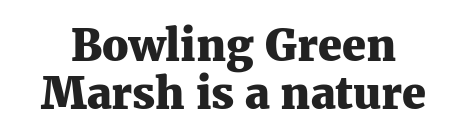
{"serif": "yes", "italic": "no", "bold": "yes", "weight": "heavy", "width": "normal", "stroke_contrast": "medium", "x_height": "medium", "monospaced": "no", "underline": "no", "line_spacing": "tight", "line_spacing_ratio": 1.12, "letter_spacing": "normal", "letter_spacing_em": 0.0, "glyph_px": 43}
